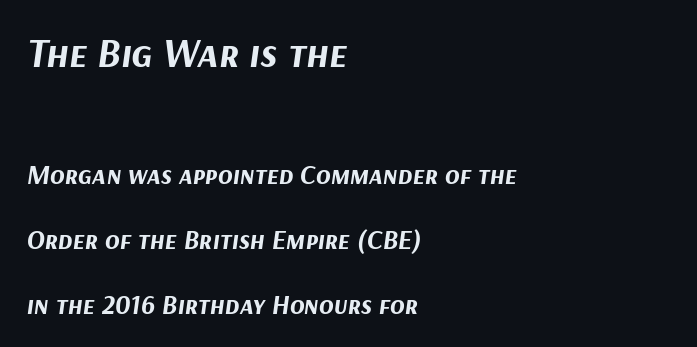
The image shows 41 px bold type, italic (leaning right); set left-aligned, loose line spacing (2.4x), normal letter spacing, not underlined; the first (top) block is 1.52x larger; medium stroke contrast and a medium x-height.
